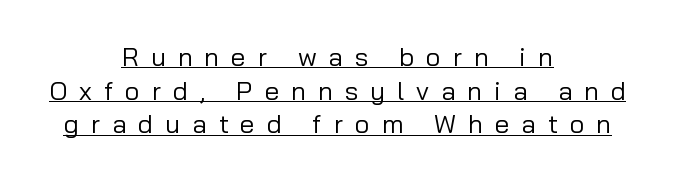
Q: Is the text bold? A: No.
Q: Is the text italic (slanted)? A: No, it is upright.
Q: Is the text underlined? A: Yes.
Q: How is the paragraph aligned? A: Centered.
Q: Is the spacing between letters normal or unusually wide? A: Unusually wide.
Q: Is the spacing between lines tight, normal or loose? A: Normal.
